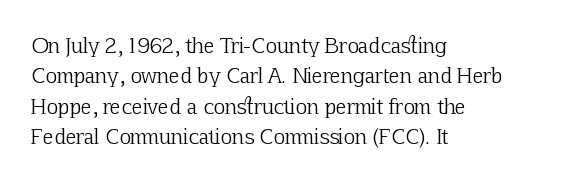
{"italic": "no", "bold": "no", "underline": "no", "align": "left", "line_spacing": "normal", "line_spacing_ratio": 1.52, "letter_spacing": "normal", "letter_spacing_em": 0.0, "glyph_px": 20}
